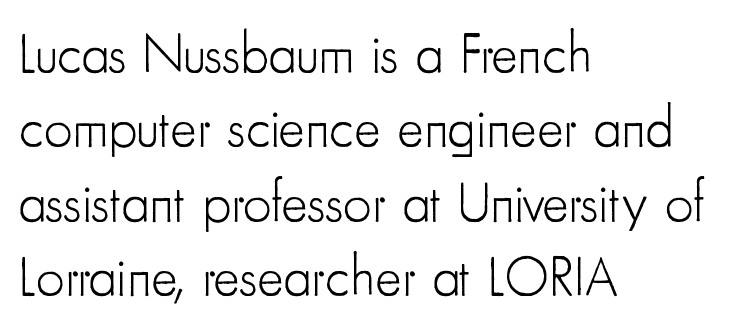
{"serif": "no", "italic": "no", "bold": "no", "weight": "light", "width": "condensed", "stroke_contrast": "low", "x_height": "small", "monospaced": "no", "underline": "no", "align": "left", "line_spacing": "normal", "line_spacing_ratio": 1.33, "letter_spacing": "normal", "letter_spacing_em": 0.0, "glyph_px": 56}
